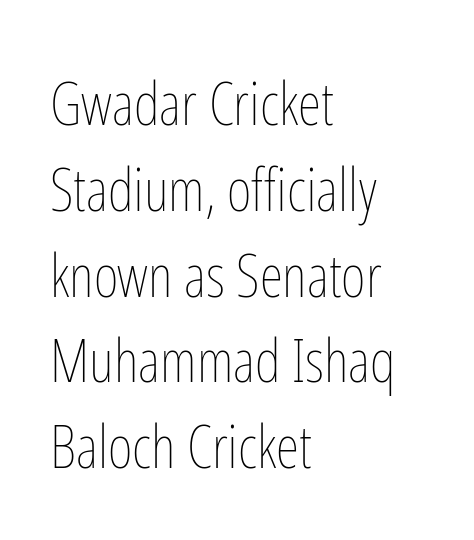
The space beneath each line is pristine and unruled. Think of a printed novel: that variable character pitch is what you see here. You could call the tracking neutral — neither tight nor loose. The lines sit at an ordinary, default distance from one another.
